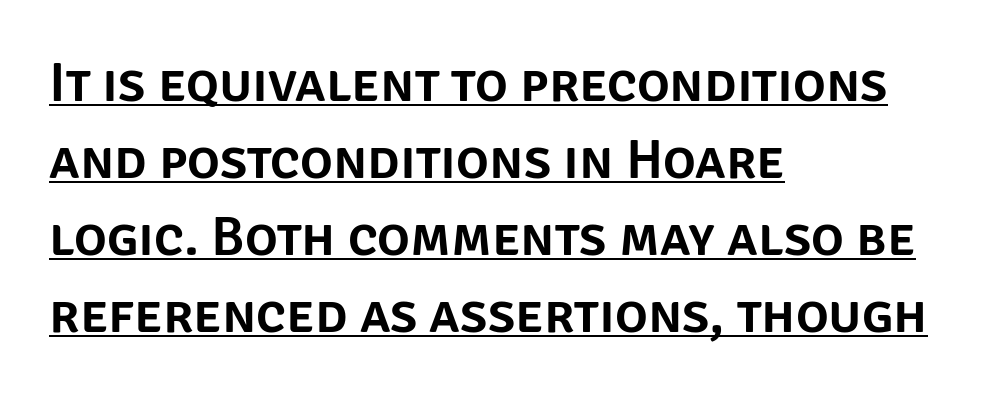
The image shows 55 px sans-serif type, upright; set left-aligned, normal line spacing (1.4x), normal letter spacing, underlined; low stroke contrast and a large x-height.
